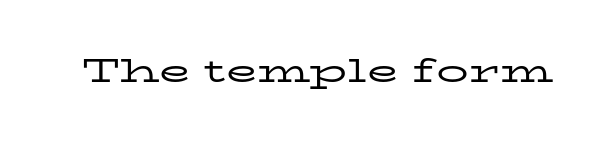
This sample has the flowing, uneven cadence of proportional lettering. Stroke terminals: seriffed. Letters rest on an invisible, unmarked baseline. These glyphs show unthickened strokes, regular width or finer.
